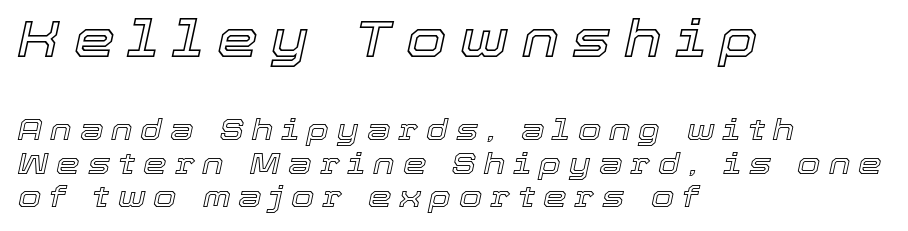
Q: Is the text italic (slanted)? A: Yes, it leans right by about 12 degrees.
Q: Is the text underlined? A: No.
Q: How is the paragraph aligned? A: Left-aligned.
Q: Is the spacing between letters normal or unusually wide? A: Unusually wide.
Q: Is the spacing between lines tight, normal or loose? A: Tight.
Q: Which block of text is set in a larger size, the first (top) or the second (bottom)? A: The first (top) one.
Q: Width (condensed, normal, or wide)? A: Normal.
Q: x-height? A: Medium.
Q: Monospaced? A: No.
